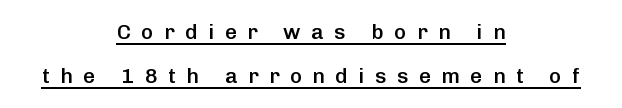
{"italic": "no", "bold": "semi", "underline": "yes", "align": "center", "line_spacing": "loose", "line_spacing_ratio": 2.08, "letter_spacing": "wide", "letter_spacing_em": 0.5, "glyph_px": 21}
